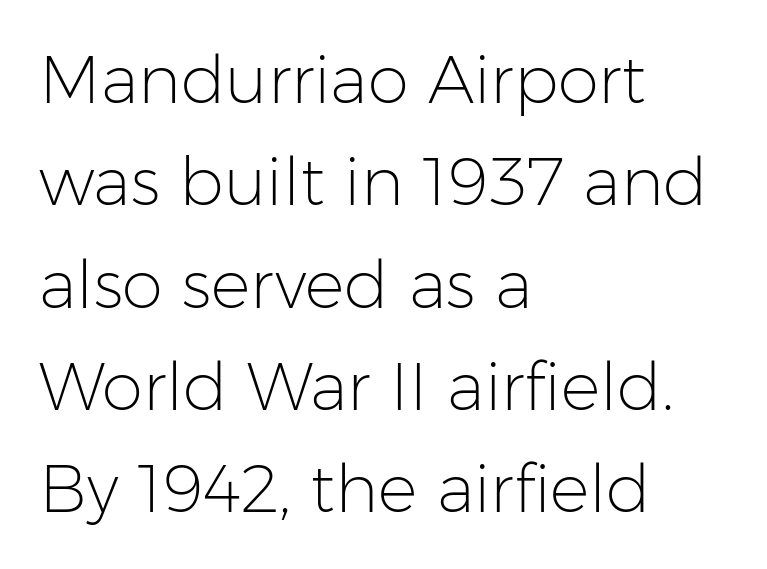
The image shows 66 px light sans-serif type, upright; set left-aligned, normal line spacing (1.55x), normal letter spacing, not underlined; low stroke contrast and a medium x-height.
